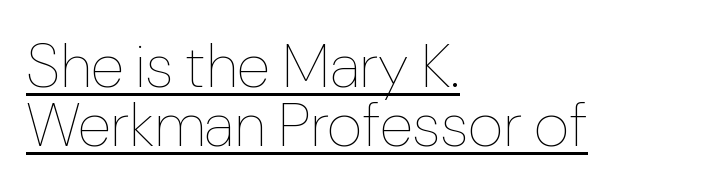
Whoever set this chose condensed vertical rhythm over breathing room. This is underlined copy, the kind a proofreader might mark for attention. The letters advance in unequal steps, a hallmark of proportional type. Students, note that the glyphs here touch the page at normal intervals. Caption: face not bold, strokes unweighted. Reading down the block, your eye returns to a fixed left position each line.
